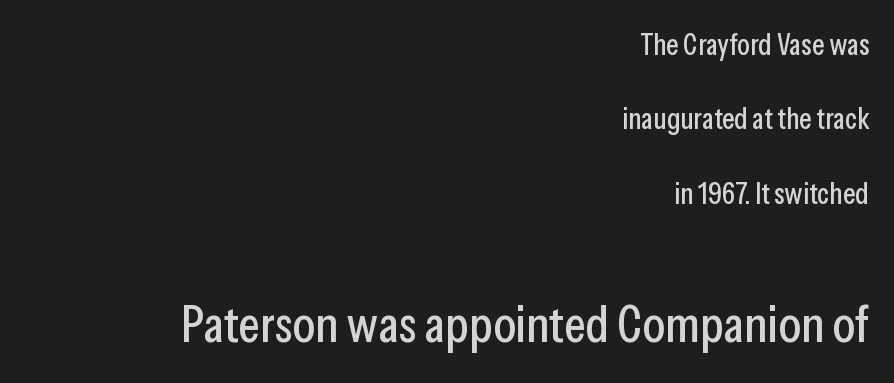
{"serif": "no", "italic": "no", "width": "condensed", "stroke_contrast": "low", "x_height": "medium", "monospaced": "no", "underline": "no", "align": "right", "line_spacing": "loose", "line_spacing_ratio": 2.48, "letter_spacing": "normal", "letter_spacing_em": 0.0, "larger_block": "second", "size_ratio": 1.73, "glyph_px": 52}
